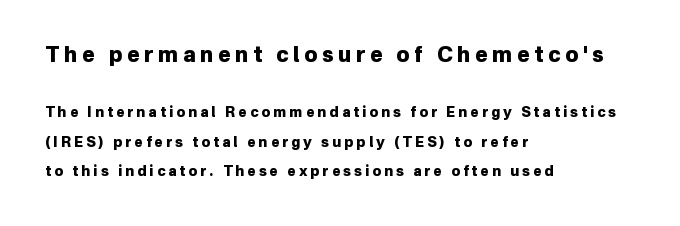
The image shows 21 px bold type, upright; set left-aligned, loose line spacing (2.11x), unusually wide letter spacing (+0.22 em), not underlined; the first (top) block is 1.5x larger.
